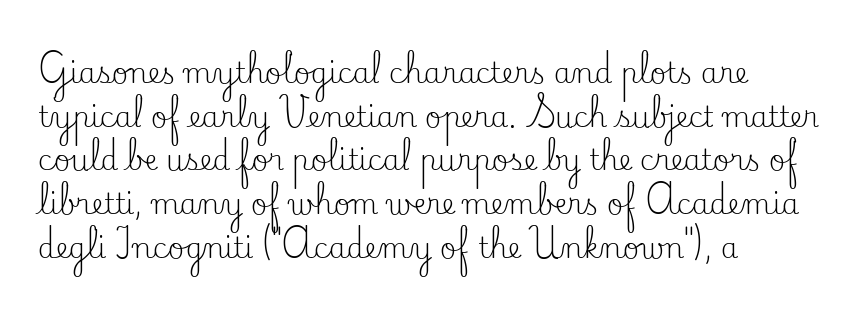
Horizontal bands of white between lines are of average thickness. This is roman type, the default non-slanted kind. Notice how the passage keeps a crisp vertical edge on the left only. This sample uses plain, unmodified letter spacing.
